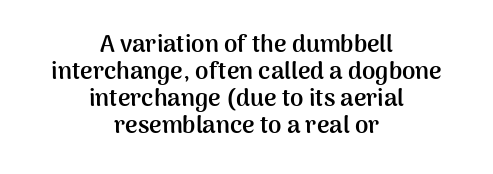
The vertical gap from one line to the next is small. The letters are bold, with thick, heavy strokes. Type without underlining. Observe the ordinary spacing: letters are neighbours, not strangers. Rendered with straight, roman letterforms.
